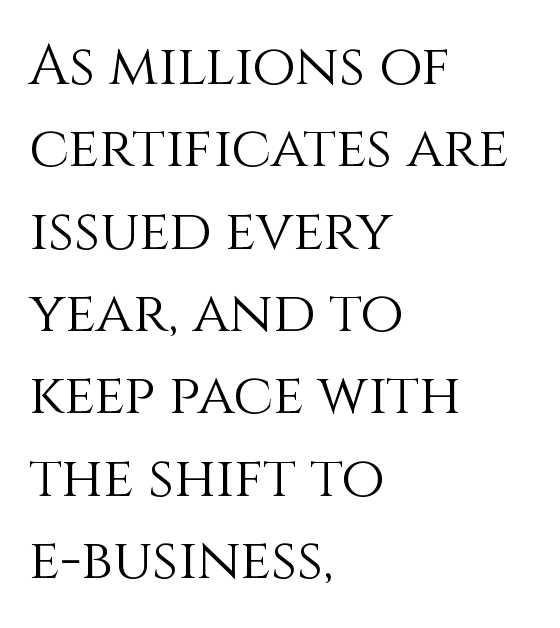
{"italic": "no", "bold": "no", "weight": "light", "width": "normal", "stroke_contrast": "medium", "x_height": "large", "monospaced": "no", "underline": "no", "align": "left", "line_spacing": "normal", "line_spacing_ratio": 1.47, "letter_spacing": "normal", "letter_spacing_em": 0.0, "glyph_px": 56}
